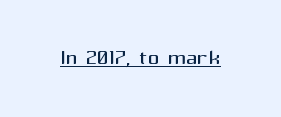
Stem width sits at or under what a default text font uses. What kind of face is this? One without serifs — a sans. Has an underline been added? It has. A roman cut, with each character standing at attention.
